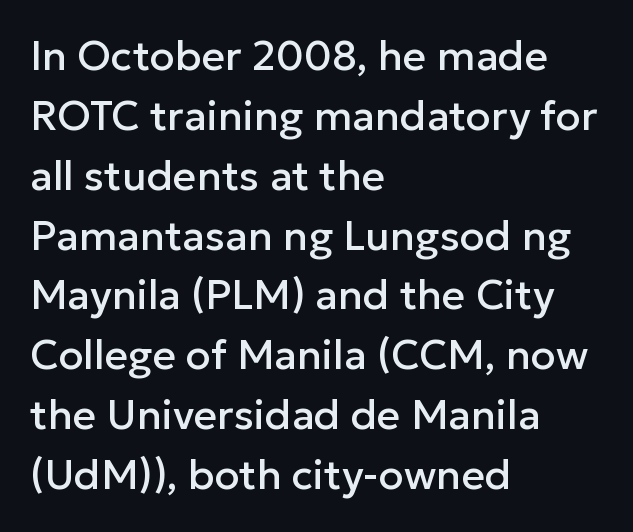
{"serif": "no", "italic": "no", "width": "normal", "stroke_contrast": "low", "x_height": "medium", "monospaced": "no", "underline": "no", "align": "left", "line_spacing": "normal", "line_spacing_ratio": 1.46, "letter_spacing": "normal", "letter_spacing_em": 0.0, "glyph_px": 41}
